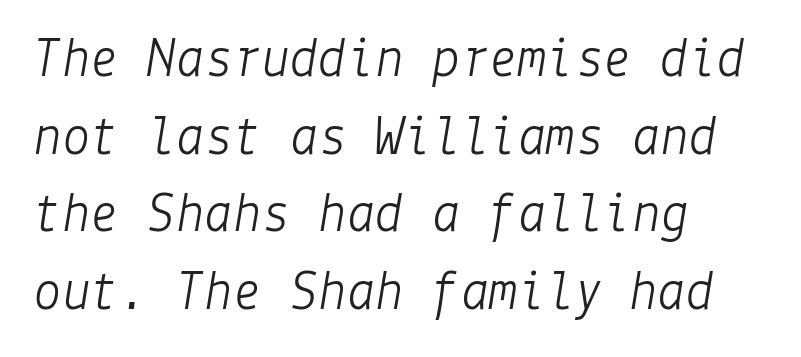
{"italic": "yes", "lean": "right", "slant_degrees": 9, "bold": "no", "weight": "light", "width": "normal", "stroke_contrast": "low", "x_height": "medium", "underline": "no", "align": "left", "line_spacing": "normal", "line_spacing_ratio": 1.36, "letter_spacing": "normal", "letter_spacing_em": 0.0, "glyph_px": 57}
